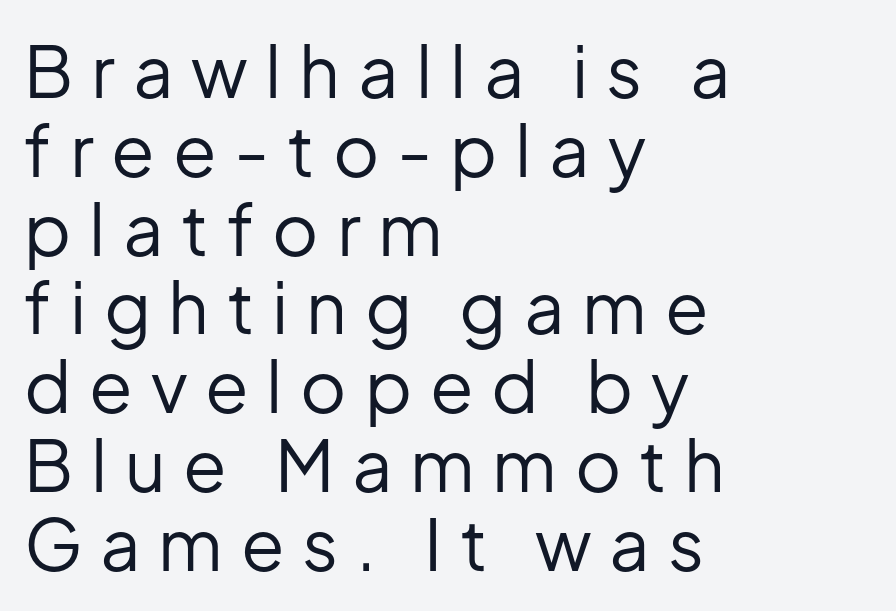
The image shows 71 px regular-weight sans-serif type, upright; set left-aligned, tight line spacing (1.11x), unusually wide letter spacing (+0.25 em), not underlined; low stroke contrast and a medium x-height.
